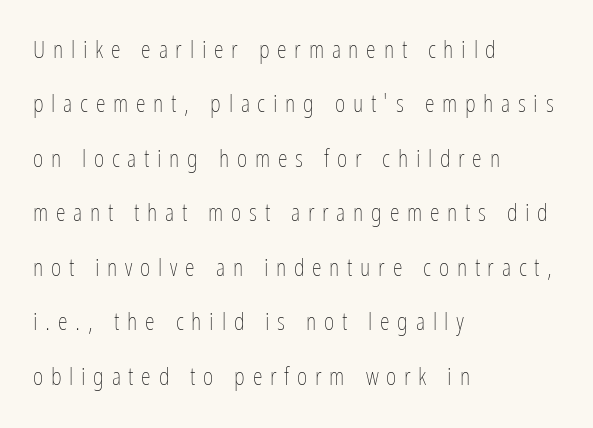
The image shows 25 px text type, upright; set left-aligned, loose line spacing (2.18x), unusually wide letter spacing (+0.31 em), not underlined.
